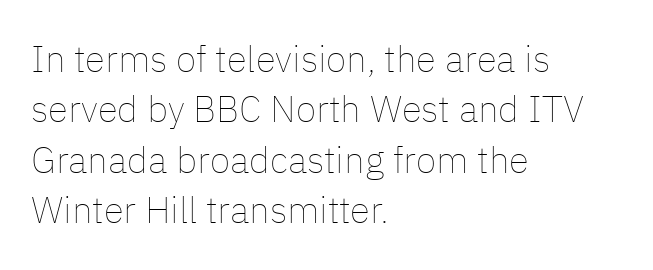
{"italic": "no", "bold": "no", "weight": "thin", "width": "normal", "stroke_contrast": "low", "x_height": "medium", "monospaced": "no", "underline": "no", "align": "left", "line_spacing": "normal", "line_spacing_ratio": 1.36, "letter_spacing": "normal", "letter_spacing_em": 0.0, "glyph_px": 37}
